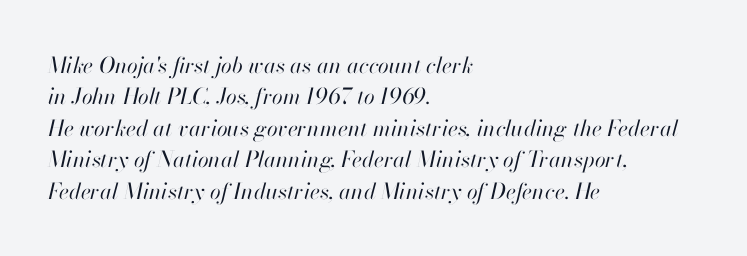
Students, note that the glyphs here touch the page at normal intervals. Vertical stems look standard width or narrower in stroke. Compared with a centered layout, this one pins lines to the left instead. Leading: standard.
